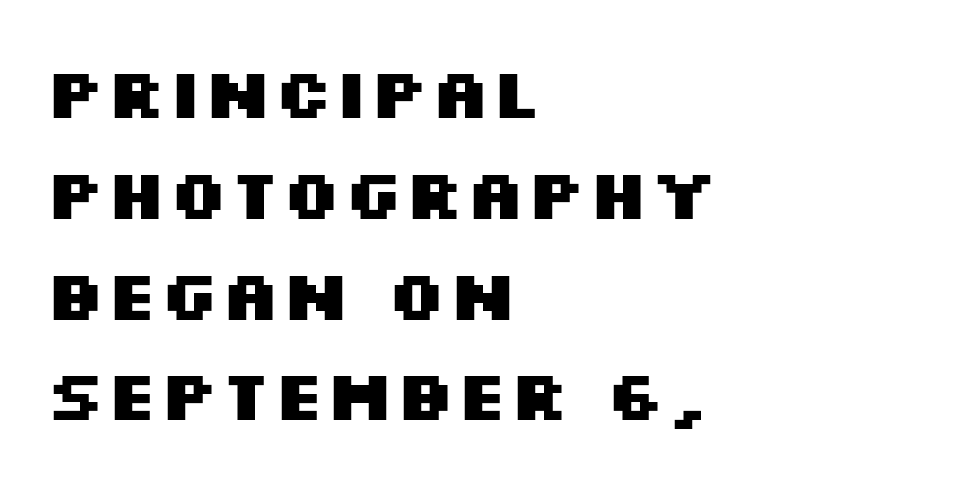
{"serif": "no", "italic": "no", "bold": "yes", "weight": "heavy", "width": "wide", "stroke_contrast": "medium", "x_height": "large", "monospaced": "no", "underline": "no", "align": "left", "line_spacing": "normal", "line_spacing_ratio": 1.44, "letter_spacing": "normal", "letter_spacing_em": 0.0, "glyph_px": 70}
